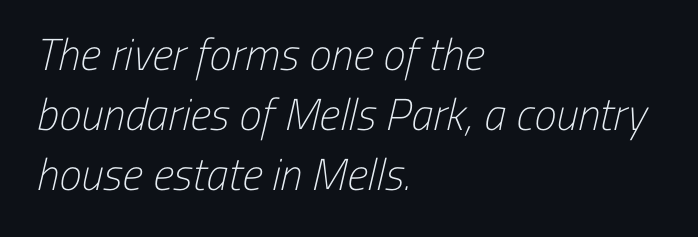
Q: Is the text bold? A: No.
Q: Is the typeface a serif or a sans-serif typeface? A: Sans-serif.
Q: Is the text underlined? A: No.
Q: How is the paragraph aligned? A: Left-aligned.
Q: Is the spacing between letters normal or unusually wide? A: Normal.
Q: Is the spacing between lines tight, normal or loose? A: Normal.
Q: Width (condensed, normal, or wide)? A: Condensed.
Q: Stroke contrast? A: Low.
Q: x-height? A: Medium.
Q: Monospaced? A: No.
